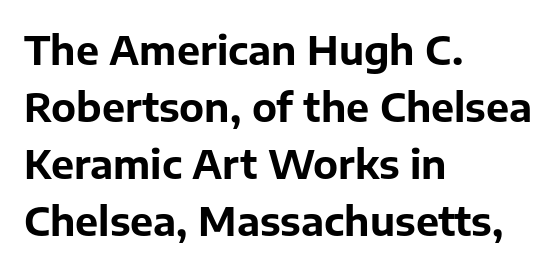
Q: Is the text bold? A: Yes.
Q: Is the text italic (slanted)? A: No, it is upright.
Q: Is the typeface a serif or a sans-serif typeface? A: Sans-serif.
Q: Is the text underlined? A: No.
Q: How is the paragraph aligned? A: Left-aligned.
Q: Is the spacing between letters normal or unusually wide? A: Normal.
Q: Is the spacing between lines tight, normal or loose? A: Normal.
Q: Width (condensed, normal, or wide)? A: Normal.
Q: Stroke contrast? A: Low.
Q: x-height? A: Medium.
Q: Monospaced? A: No.
